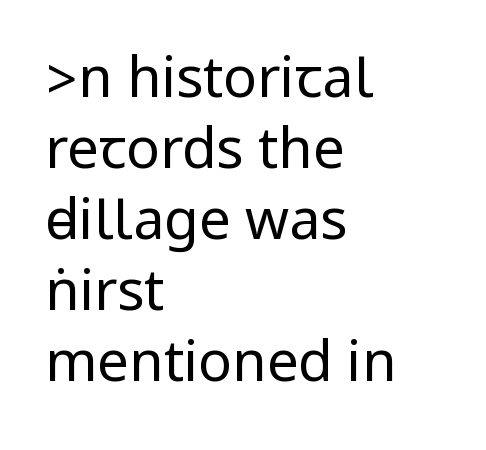
Q: Is the text bold? A: No.
Q: Is the text italic (slanted)? A: No, it is upright.
Q: Is the typeface a serif or a sans-serif typeface? A: Sans-serif.
Q: Is the text underlined? A: No.
Q: How is the paragraph aligned? A: Left-aligned.
Q: Is the spacing between letters normal or unusually wide? A: Normal.
Q: Is the spacing between lines tight, normal or loose? A: Normal.
Q: Width (condensed, normal, or wide)? A: Condensed.
Q: Stroke contrast? A: Low.
